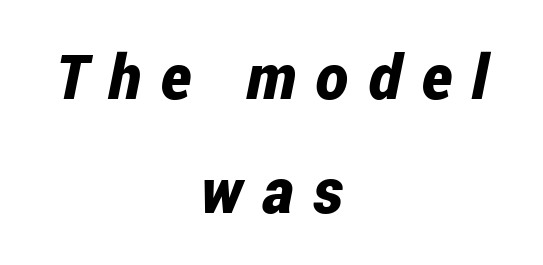
The image shows 62 px bold, condensed type, italic (leaning right); set centered, line spacing 1.84x, unusually wide letter spacing (+0.32 em), not underlined; low stroke contrast and a medium x-height.
